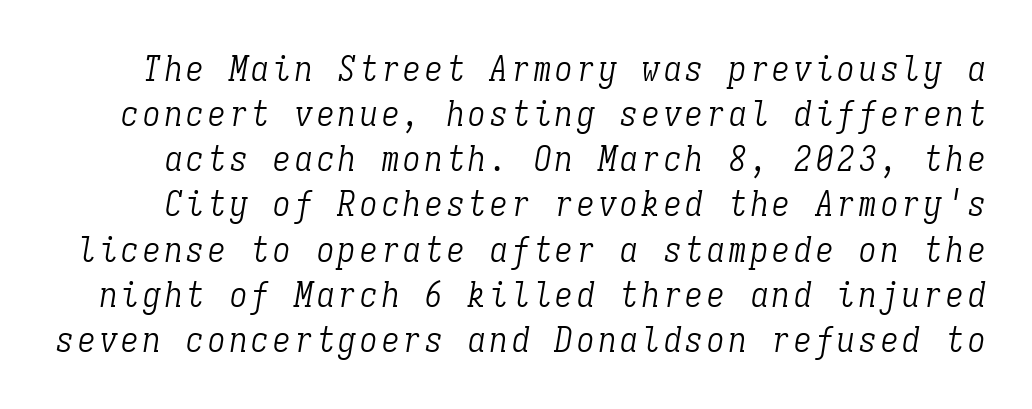
The image shows 35 px light, condensed serif type, italic (leaning right), monospaced; set normal line spacing (1.29x), not underlined; low stroke contrast and a medium x-height.
